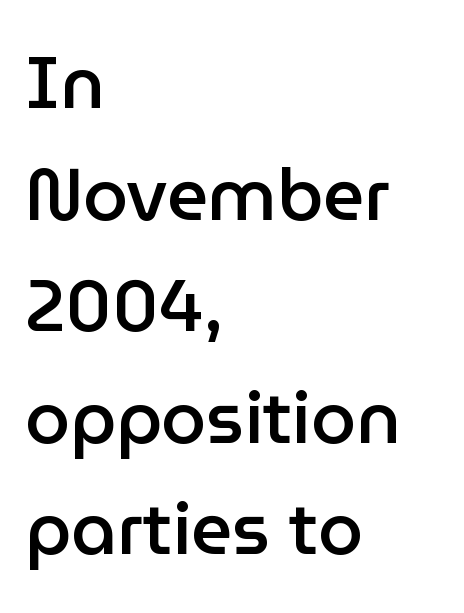
Q: Is the text bold? A: Semi-bold.
Q: Is the text italic (slanted)? A: No, it is upright.
Q: Is the typeface a serif or a sans-serif typeface? A: Sans-serif.
Q: Is the text underlined? A: No.
Q: How is the paragraph aligned? A: Left-aligned.
Q: Is the spacing between letters normal or unusually wide? A: Normal.
Q: Is the spacing between lines tight, normal or loose? A: Normal.
Q: Width (condensed, normal, or wide)? A: Normal.
Q: Stroke contrast? A: Low.
Q: x-height? A: Medium.
Q: Monospaced? A: No.
